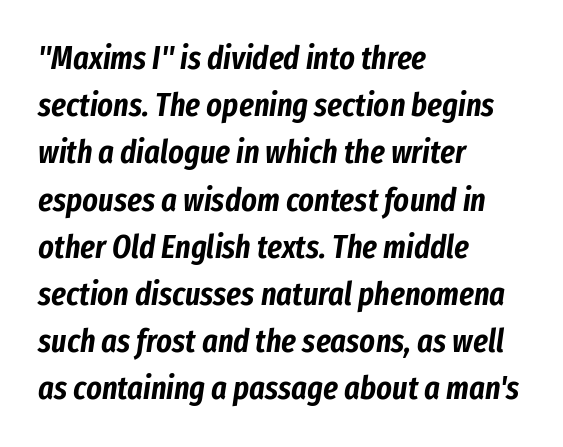
The image shows 33 px condensed type, italic (leaning right); set left-aligned, normal line spacing (1.43x), normal letter spacing, not underlined; low stroke contrast and a medium x-height.
